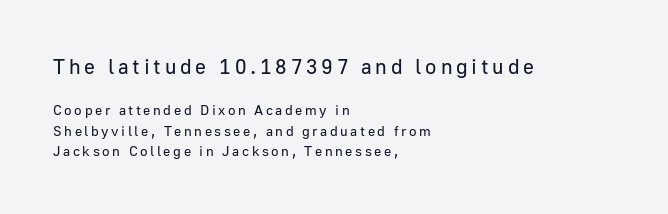
The image shows 21 px text type, upright; set left-aligned, normal line spacing (1.48x), not underlined; the first (top) block is 1.5x larger.
